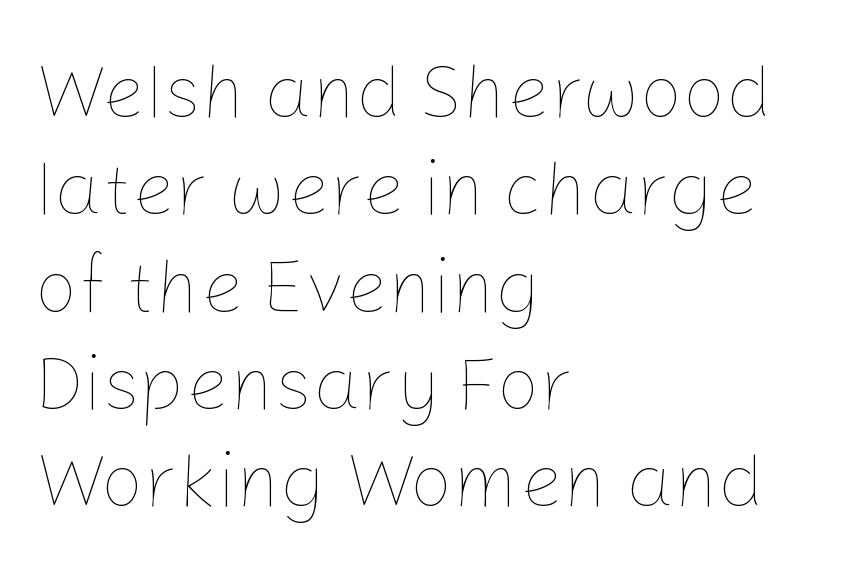
The image shows 76 px thin type, upright; set left-aligned, normal line spacing (1.28x), normal letter spacing, not underlined; low stroke contrast and a medium x-height.
